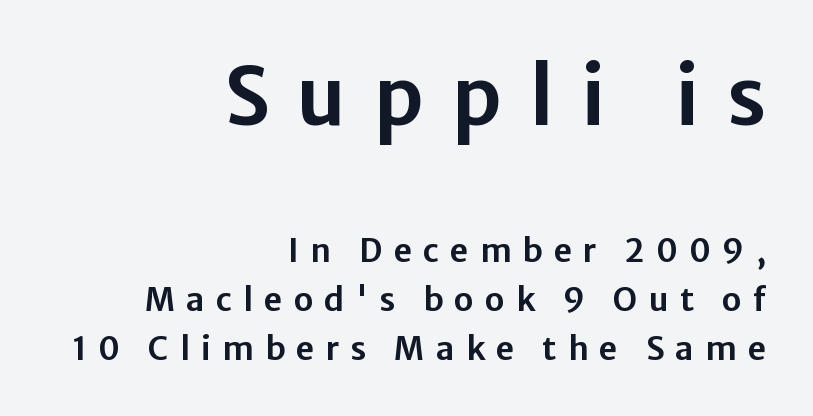
Characters follow at a spacing far wider than the type designer built in. Note: larger setting up top, smaller setting below. Notice how descenders clear the ascenders below comfortably — that's standard leading. Varying glyph widths throughout — classic text-font behaviour. This sample uses a sans-serif face. The letters stand upright; this is a roman face.
